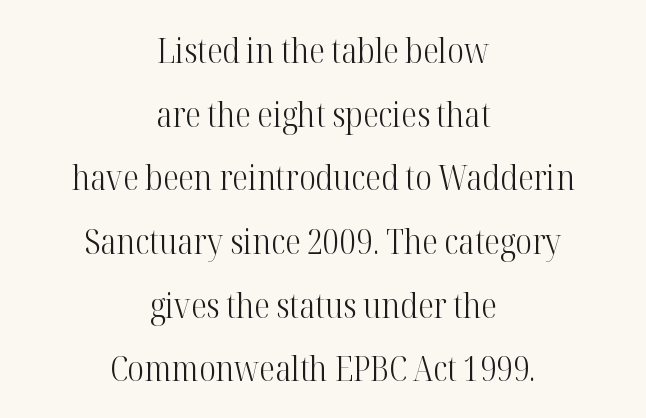
Q: Is the text bold? A: No.
Q: Is the text italic (slanted)? A: No, it is upright.
Q: Is the typeface a serif or a sans-serif typeface? A: Serif.
Q: Is the text underlined? A: No.
Q: How is the paragraph aligned? A: Centered.
Q: Is the spacing between letters normal or unusually wide? A: Normal.
Q: Width (condensed, normal, or wide)? A: Condensed.
Q: Stroke contrast? A: High.
Q: x-height? A: Medium.
Q: Monospaced? A: No.
